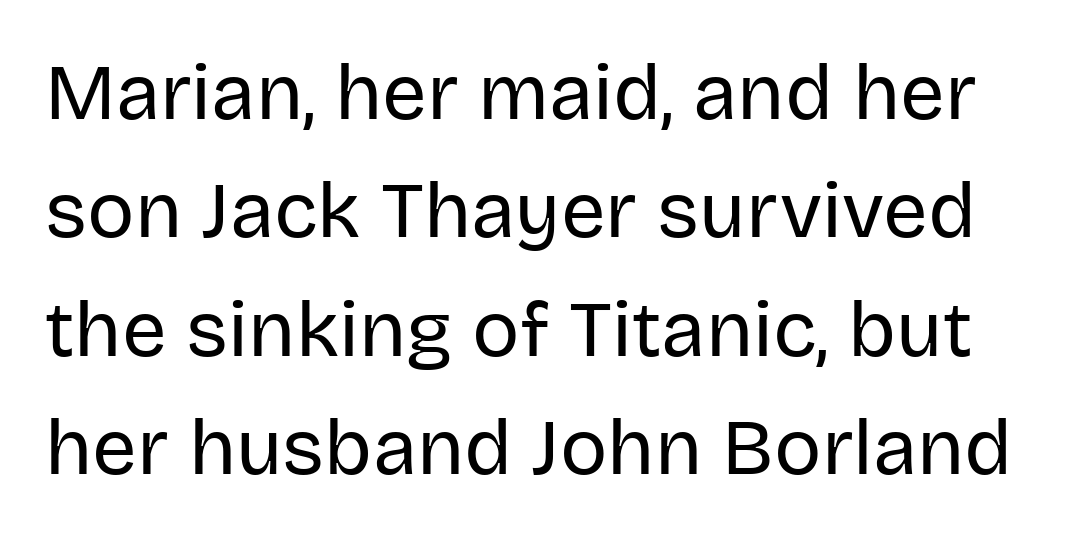
{"serif": "no", "italic": "no", "bold": "no", "weight": "regular", "width": "normal", "stroke_contrast": "low", "x_height": "large", "monospaced": "no", "underline": "no", "line_spacing": "normal", "line_spacing_ratio": 1.5, "letter_spacing": "normal", "letter_spacing_em": 0.0, "glyph_px": 79}
